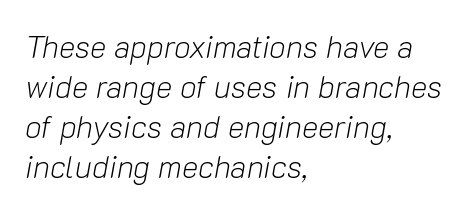
Q: Is the text bold? A: No.
Q: Is the text italic (slanted)? A: Yes, it leans right by about 10 degrees.
Q: Is the text underlined? A: No.
Q: How is the paragraph aligned? A: Left-aligned.
Q: Is the spacing between letters normal or unusually wide? A: Normal.
Q: Is the spacing between lines tight, normal or loose? A: Normal.
Q: Width (condensed, normal, or wide)? A: Normal.
Q: Stroke contrast? A: Low.
Q: x-height? A: Medium.
Q: Monospaced? A: No.
